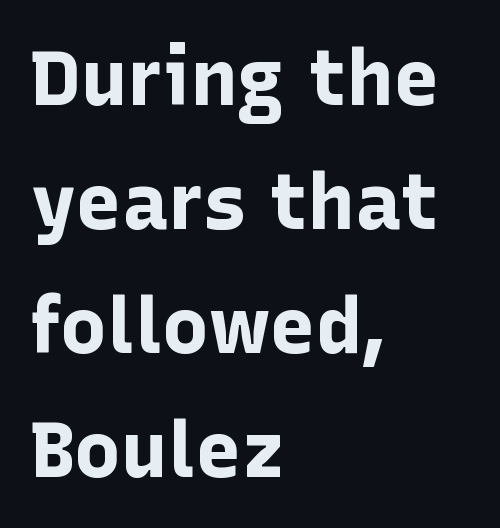
Style check: upright. The font family rendered here belongs to the sans-serif group. The rendering keeps characters at their native spacing. The specimen omits any rule beneath the text block's lines. Typeset ragged right — the left edge is the straight one.
